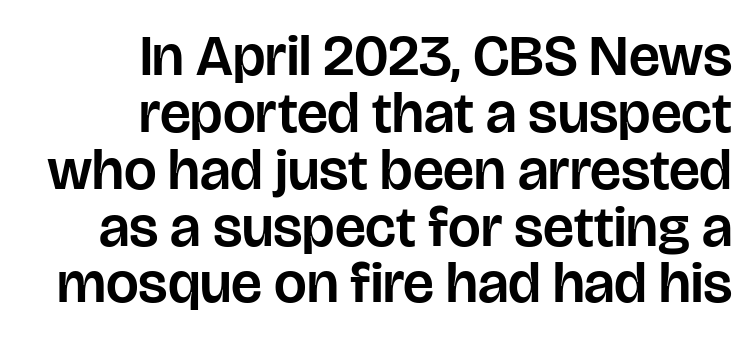
{"serif": "no", "italic": "no", "width": "normal", "stroke_contrast": "low", "x_height": "large", "monospaced": "no", "underline": "no", "align": "right", "line_spacing": "tight", "line_spacing_ratio": 0.98, "letter_spacing": "normal", "letter_spacing_em": 0.0, "glyph_px": 58}
